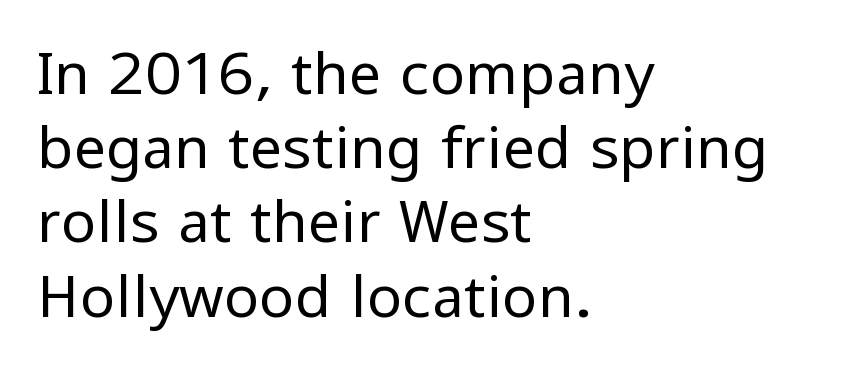
Q: Is the text bold? A: No.
Q: Is the text italic (slanted)? A: No, it is upright.
Q: Is the typeface a serif or a sans-serif typeface? A: Sans-serif.
Q: Is the text underlined? A: No.
Q: How is the paragraph aligned? A: Left-aligned.
Q: Is the spacing between letters normal or unusually wide? A: Normal.
Q: Is the spacing between lines tight, normal or loose? A: Normal.
Q: Width (condensed, normal, or wide)? A: Normal.
Q: Stroke contrast? A: Low.
Q: x-height? A: Medium.
Q: Monospaced? A: No.
